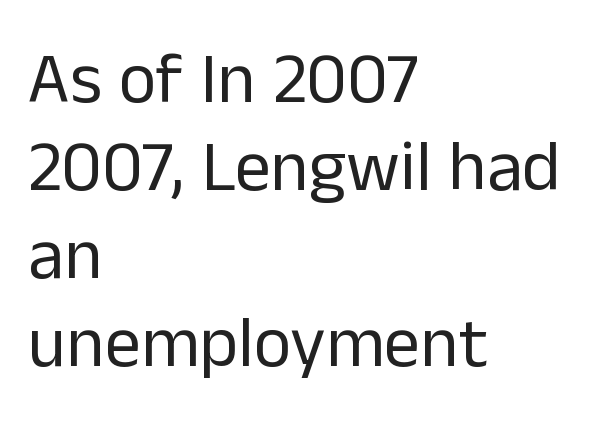
The space beneath each line is pristine and unruled. Nothing sits at the stroke ends, so this counts as sans-serif. Ascenders rise straight up at ninety degrees. This is not heavy type; no bold has been used.
